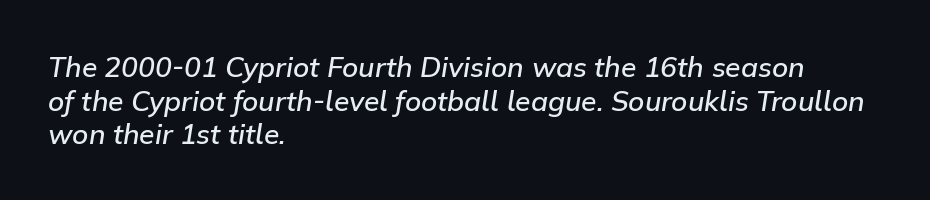
{"italic": "yes", "lean": "right", "slant_degrees": 9, "bold": "semi", "weight": "semibold", "width": "normal", "stroke_contrast": "low", "x_height": "medium", "monospaced": "no", "underline": "no", "align": "left", "line_spacing_ratio": 1.2, "letter_spacing": "normal", "letter_spacing_em": 0.0, "glyph_px": 28}
